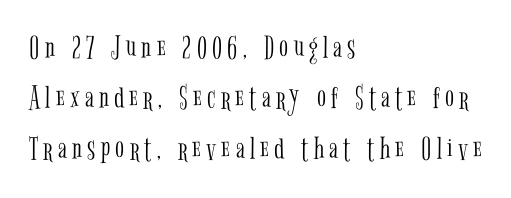
{"serif": "yes", "italic": "no", "bold": "no", "weight": "light", "width": "condensed", "stroke_contrast": "low", "x_height": "medium", "monospaced": "no", "underline": "no", "align": "left", "line_spacing": "normal", "line_spacing_ratio": 1.53, "glyph_px": 33}
